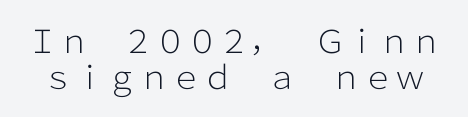
I'd call this a sans setting — the letters go barefoot. Stroke thickness stays within the range of a standard reading face or lighter. Unlike italic type, these characters show no tilt at all. The area under the type is left untouched. Is the letter spacing exaggerated? No — it looks like the ordinary default. If you measured baseline to baseline, you'd find a short distance.
